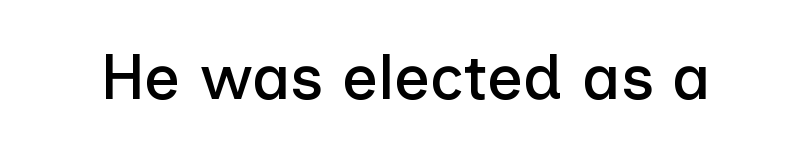
Q: Is the text italic (slanted)? A: No, it is upright.
Q: Is the typeface a serif or a sans-serif typeface? A: Sans-serif.
Q: Is the text underlined? A: No.
Q: Is the spacing between letters normal or unusually wide? A: Normal.
Q: Width (condensed, normal, or wide)? A: Normal.
Q: Stroke contrast? A: Low.
Q: x-height? A: Medium.
Q: Monospaced? A: No.
